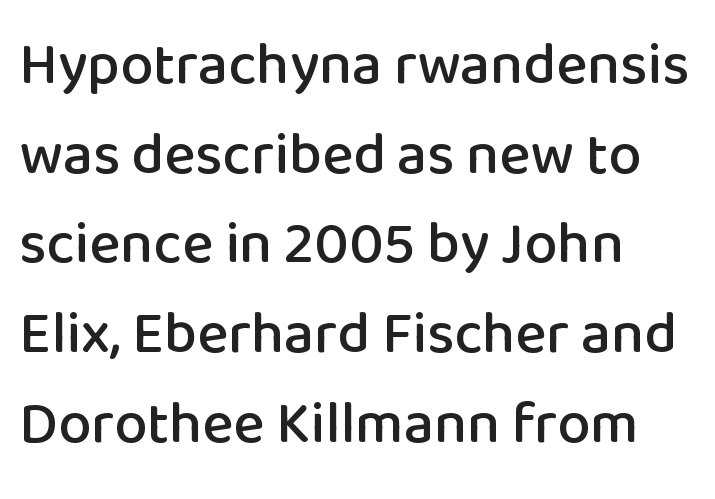
The rendering uses natural spacing where letterforms have individual widths. Honestly, the row spacing looks completely unremarkable. What kind of face is this? One without serifs — a sans. Alignment: flush left. The zone under the glyphs is completely vacant.
